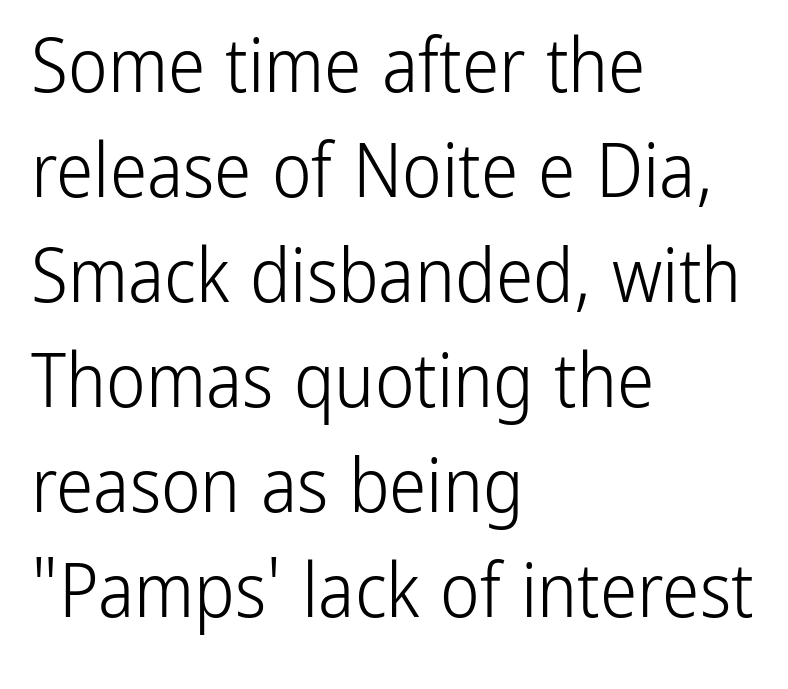
{"serif": "no", "italic": "no", "bold": "no", "weight": "light", "width": "condensed", "stroke_contrast": "low", "x_height": "medium", "monospaced": "no", "underline": "no", "align": "left", "line_spacing": "normal", "line_spacing_ratio": 1.4, "letter_spacing": "normal", "letter_spacing_em": 0.0, "glyph_px": 75}
